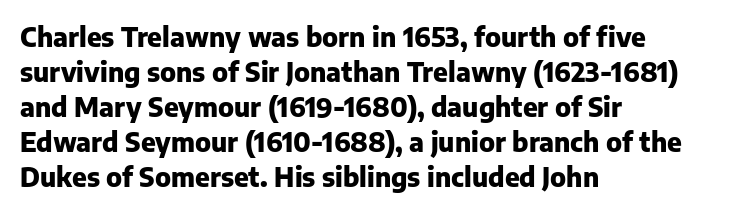
The image shows 26 px bold type, upright; set left-aligned, normal line spacing (1.35x), normal letter spacing, not underlined.
